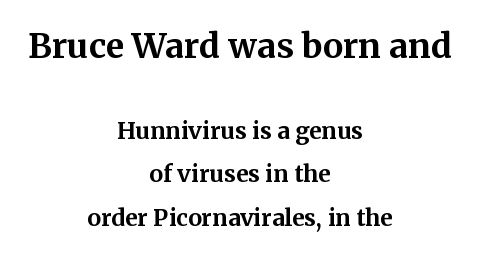
{"serif": "yes", "italic": "no", "bold": "yes", "weight": "bold", "width": "normal", "stroke_contrast": "medium", "x_height": "medium", "monospaced": "no", "underline": "no", "align": "center", "line_spacing": "loose", "line_spacing_ratio": 1.9, "letter_spacing": "normal", "letter_spacing_em": 0.0, "larger_block": "first", "size_ratio": 1.48, "glyph_px": 34}
